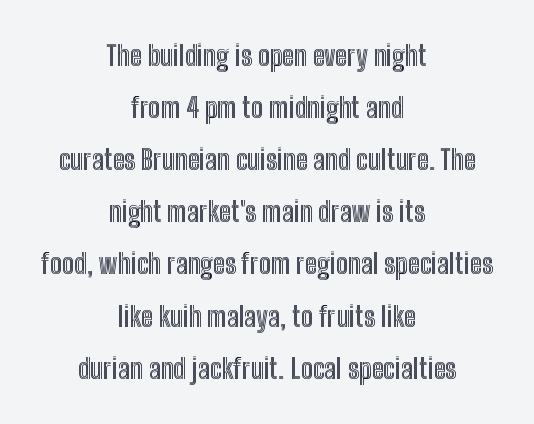
Q: Is the text italic (slanted)? A: No, it is upright.
Q: Is the text underlined? A: No.
Q: How is the paragraph aligned? A: Centered.
Q: Is the spacing between letters normal or unusually wide? A: Normal.
Q: Is the spacing between lines tight, normal or loose? A: Loose.
